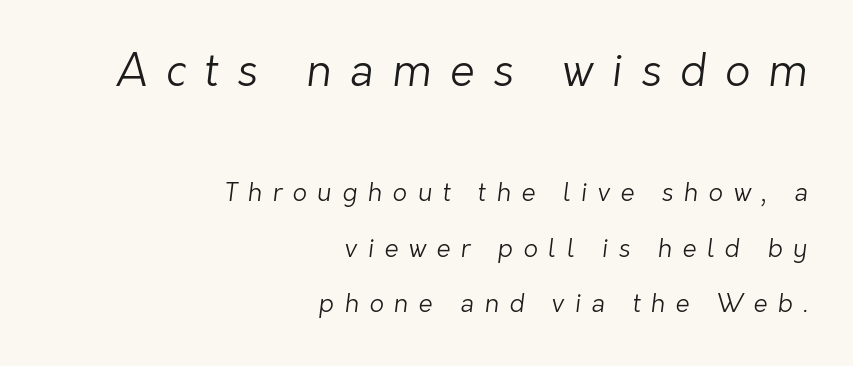
Where is the straight margin? On the right. Stems here are at most as thick as an everyday book face. Is this a sans? Yes — the strokes have no serifs. Descenders hang freely into open space. Loose tracking; the words dissolve into strings of separated letters. Leading is clearly above the norm, producing a sparse column.
